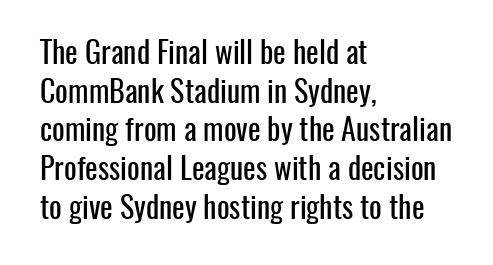
{"serif": "no", "italic": "no", "width": "condensed", "stroke_contrast": "low", "x_height": "medium", "monospaced": "no", "underline": "no", "align": "left", "line_spacing": "normal", "line_spacing_ratio": 1.29, "letter_spacing": "normal", "letter_spacing_em": 0.0, "glyph_px": 30}
